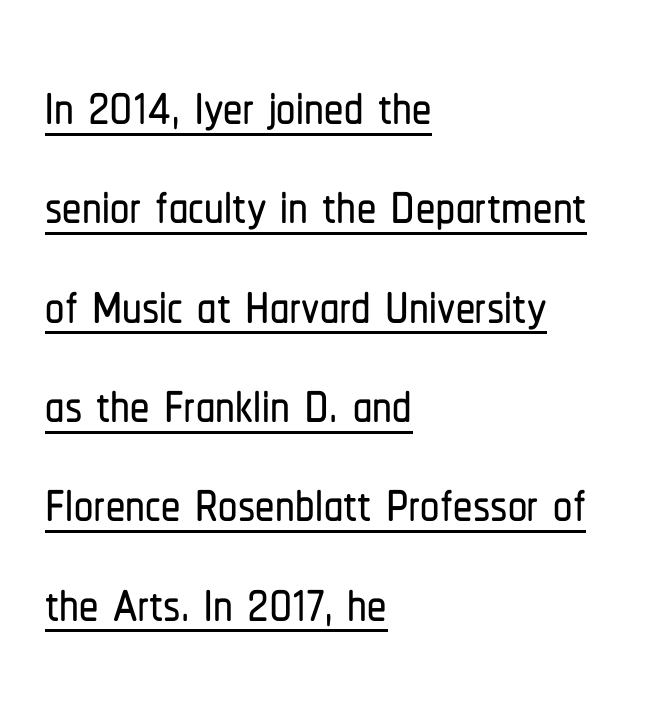
Underline: present. Leftover space on each line is placed entirely after the last word. In terms of posture, this sample is upright. Students, note that the glyphs here touch the page at normal intervals. Rows of type keep a routine distance in the vertical direction.
